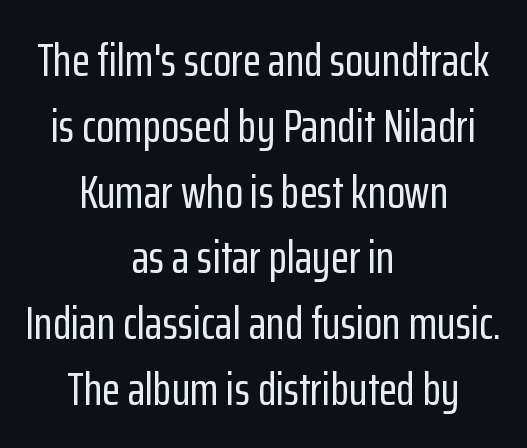
Horizontally, the lines are justified to the midpoint only. Lines of text with bare space underneath. Nothing unusual about the tracking: characters are spaced as the font intends. Style check: upright.
